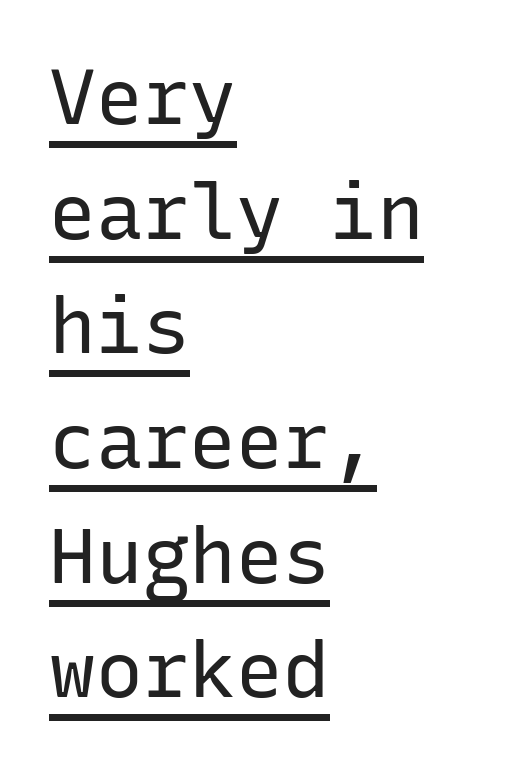
{"serif": "no", "italic": "no", "bold": "no", "weight": "regular", "width": "normal", "stroke_contrast": "low", "x_height": "medium", "monospaced": "yes", "underline": "yes", "align": "left", "line_spacing": "normal", "line_spacing_ratio": 1.47, "letter_spacing": "normal", "letter_spacing_em": 0.0, "glyph_px": 78}
